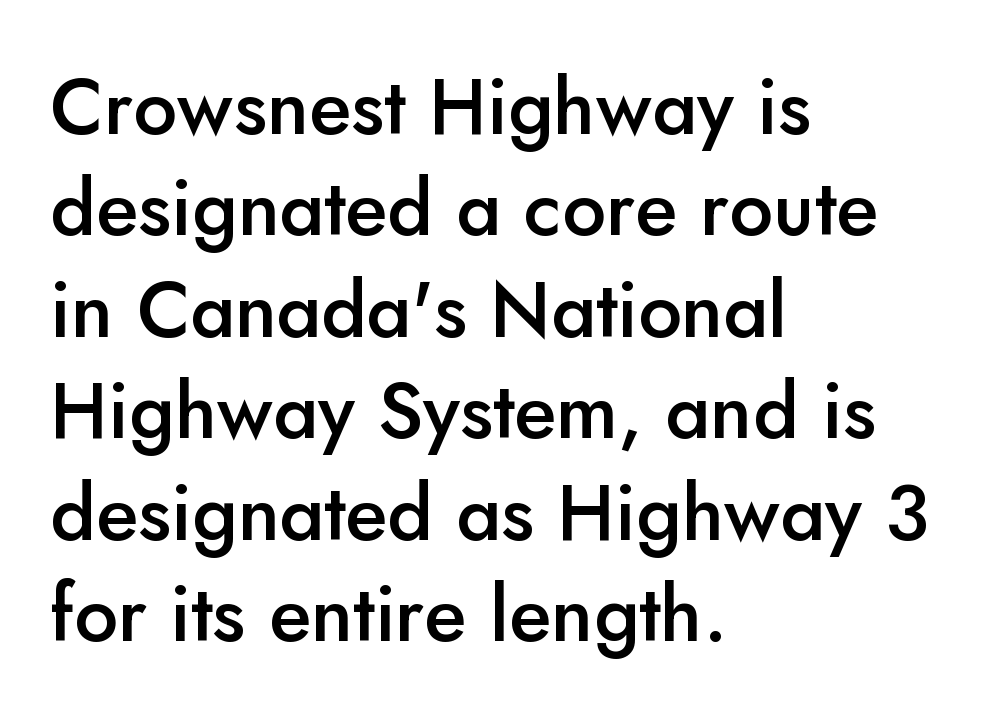
The image shows 78 px semibold sans-serif type, upright; set left-aligned, normal line spacing (1.3x), normal letter spacing, not underlined; low stroke contrast and a small x-height.
